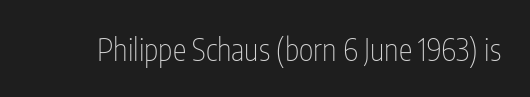
Italic: no, the glyphs are upright roman. Tracking here is standard; glyphs follow each other at the usual distance. Character widths vary here, with narrow letters taking less room than wide ones. The baseline area is clear. No letter is thick-stroked: the sample isn't bold. Type style note: lacks serifs.
